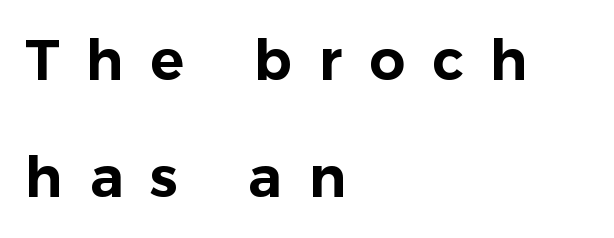
{"serif": "no", "italic": "no", "width": "normal", "stroke_contrast": "low", "x_height": "medium", "monospaced": "no", "underline": "no", "align": "left", "line_spacing": "loose", "line_spacing_ratio": 2.09, "letter_spacing": "wide", "letter_spacing_em": 0.48, "glyph_px": 56}
